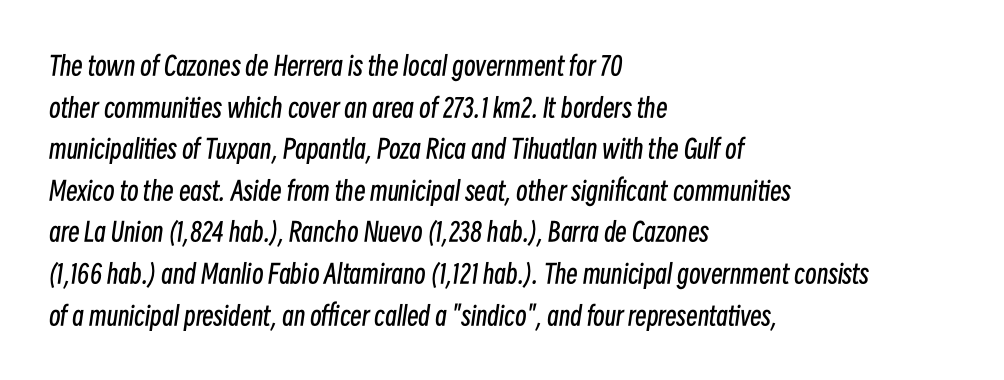
Q: Is the text bold? A: No.
Q: Is the text italic (slanted)? A: Yes, it leans right by about 8 degrees.
Q: Is the text underlined? A: No.
Q: How is the paragraph aligned? A: Left-aligned.
Q: Is the spacing between letters normal or unusually wide? A: Normal.
Q: Is the spacing between lines tight, normal or loose? A: Normal.
